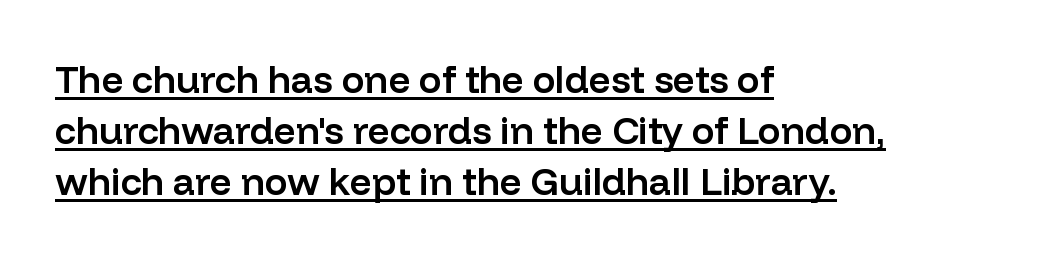
The typeface chosen for these lines omits serifs. This is underlined copy, the kind a proofreader might mark for attention. You can tell it's not italic because the verticals are truly vertical. Where is the straight margin? On the left. You could not count columns in this text — the font is proportionally spaced.
